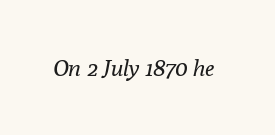
Q: Is the text bold? A: No.
Q: Is the text italic (slanted)? A: Yes, it leans right by about 10 degrees.
Q: Is the text underlined? A: No.
Q: Is the spacing between letters normal or unusually wide? A: Normal.
